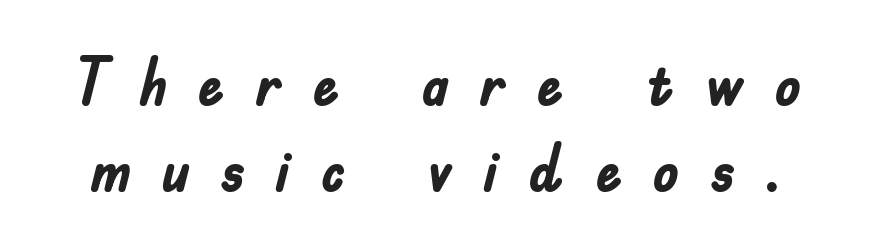
{"serif": "no", "bold": "yes", "weight": "semibold", "width": "condensed", "stroke_contrast": "low", "x_height": "small", "monospaced": "no", "underline": "no", "line_spacing": "normal", "line_spacing_ratio": 1.31, "letter_spacing": "wide", "letter_spacing_em": 0.46, "glyph_px": 66}
